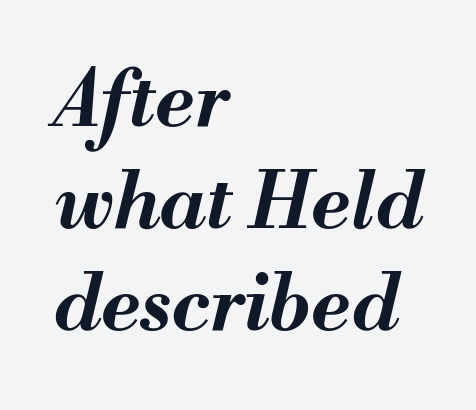
Q: Is the text bold? A: Yes.
Q: Is the text italic (slanted)? A: Yes, it leans right by about 13 degrees.
Q: Is the text underlined? A: No.
Q: How is the paragraph aligned? A: Left-aligned.
Q: Is the spacing between letters normal or unusually wide? A: Normal.
Q: Is the spacing between lines tight, normal or loose? A: Normal.
Q: Width (condensed, normal, or wide)? A: Normal.
Q: Stroke contrast? A: Medium.
Q: x-height? A: Small.
Q: Monospaced? A: No.
